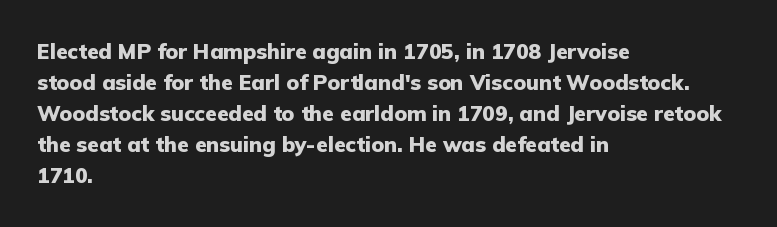
These lines keep a tight, regular rhythm from letter to letter. The typesetting leans heavy: a genuine bold. Line beginnings align vertically; line endings do not. If you drew a line through each stem, it would be perfectly vertical. Letters rest on an invisible, unmarked baseline.
